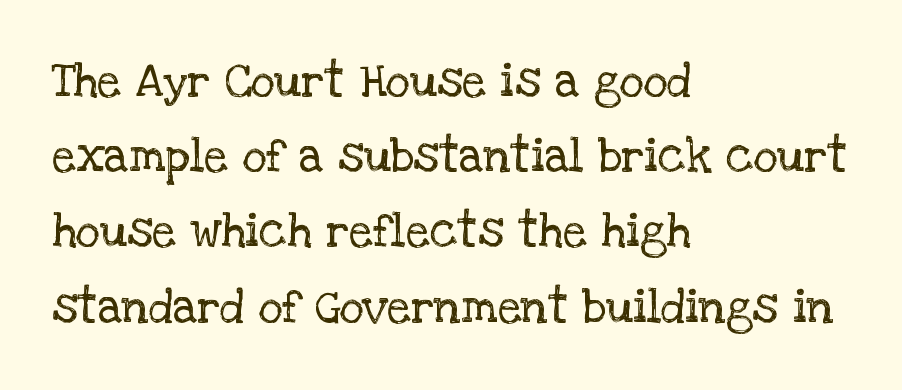
{"serif": "yes", "italic": "no", "bold": "no", "weight": "regular", "width": "normal", "stroke_contrast": "low", "x_height": "large", "monospaced": "no", "underline": "no", "align": "left", "line_spacing": "normal", "line_spacing_ratio": 1.6, "letter_spacing": "normal", "letter_spacing_em": 0.0, "glyph_px": 47}
